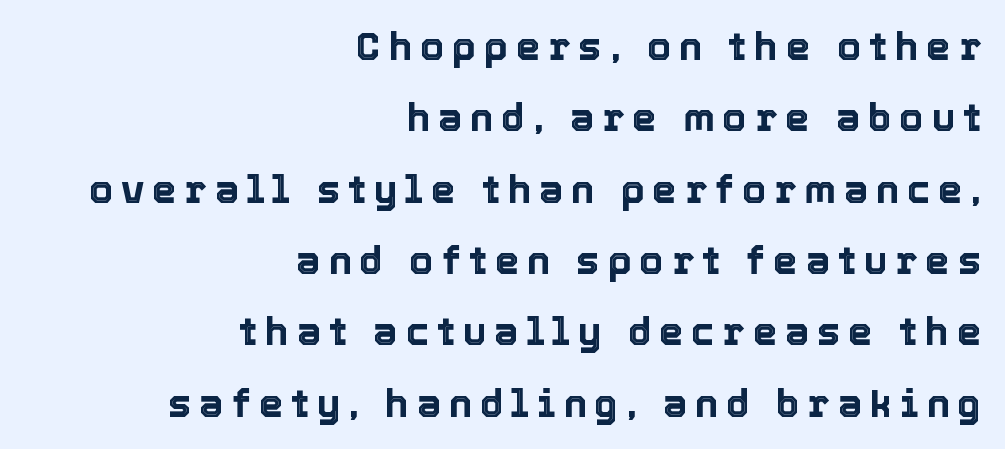
A student would call this right alignment; a typographer would say flush right, rag left. This sample uses expanded letter spacing, leaving extra air between glyphs. Nobody drew a line under any word here. Do the characters align in a grid? No, the font is proportional. The type sits square on the baseline with zero lean.
